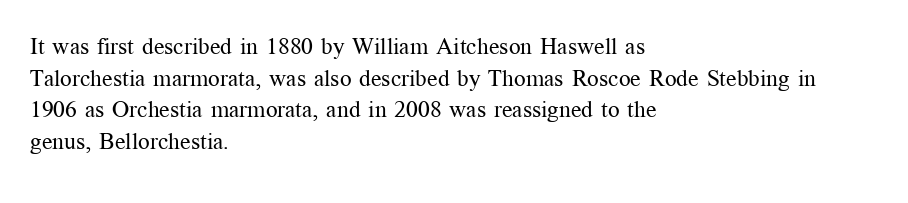
Q: Is the text bold? A: No.
Q: Is the text italic (slanted)? A: No, it is upright.
Q: Is the text underlined? A: No.
Q: How is the paragraph aligned? A: Left-aligned.
Q: Is the spacing between letters normal or unusually wide? A: Normal.
Q: Is the spacing between lines tight, normal or loose? A: Normal.
